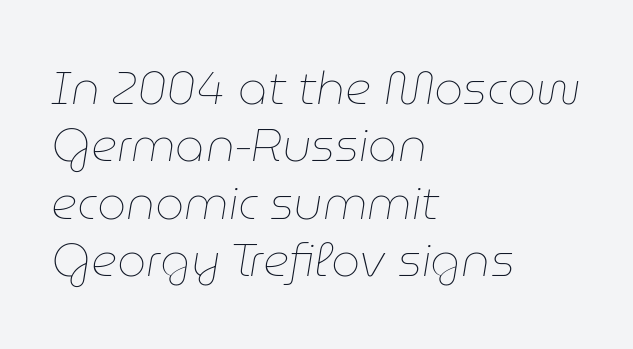
{"italic": "yes", "lean": "right", "slant_degrees": 9, "bold": "no", "weight": "thin", "width": "normal", "stroke_contrast": "low", "x_height": "medium", "monospaced": "no", "underline": "no", "align": "left", "line_spacing": "normal", "line_spacing_ratio": 1.25, "letter_spacing": "normal", "letter_spacing_em": 0.0, "glyph_px": 46}
